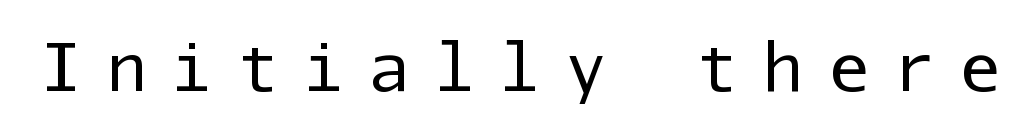
The image shows 67 px regular-weight sans-serif type, upright, monospaced; set unusually wide letter spacing (+0.38 em), not underlined; low stroke contrast and a medium x-height.
